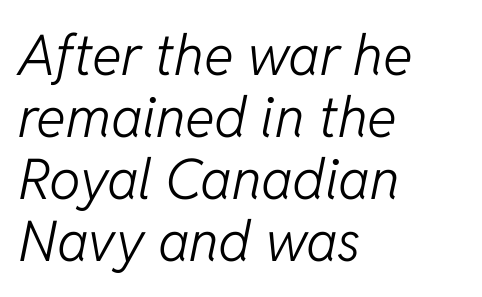
Q: Is the text bold? A: No.
Q: Is the text italic (slanted)? A: Yes, it leans right by about 11 degrees.
Q: Is the text underlined? A: No.
Q: How is the paragraph aligned? A: Left-aligned.
Q: Is the spacing between letters normal or unusually wide? A: Normal.
Q: Is the spacing between lines tight, normal or loose? A: Tight.
Q: Width (condensed, normal, or wide)? A: Normal.
Q: Stroke contrast? A: Low.
Q: x-height? A: Medium.
Q: Monospaced? A: No.
